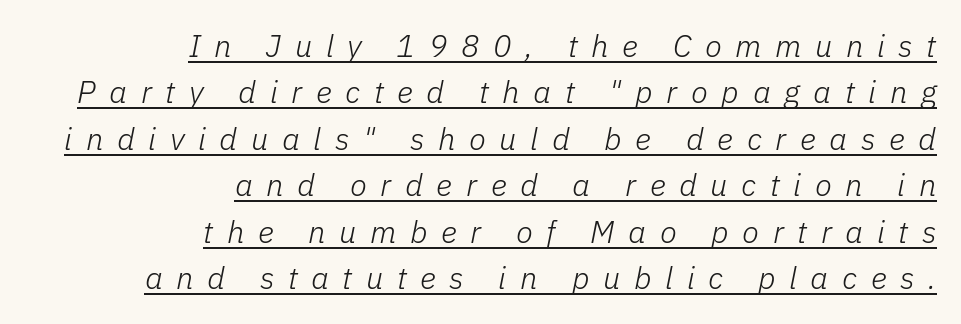
The image shows 31 px light type, italic (leaning right); set right-aligned, normal line spacing (1.5x), unusually wide letter spacing (+0.44 em), underlined; low stroke contrast and a medium x-height.
